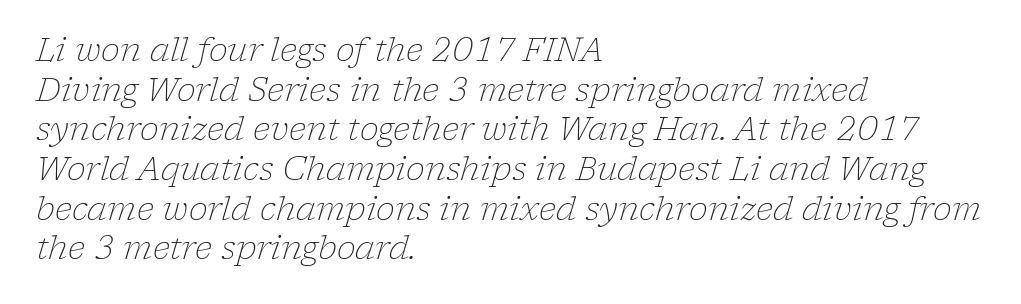
{"serif": "yes", "italic": "yes", "lean": "right", "slant_degrees": 17, "bold": "no", "weight": "light", "width": "normal", "stroke_contrast": "low", "x_height": "medium", "monospaced": "no", "underline": "no", "align": "left", "line_spacing_ratio": 1.24, "letter_spacing": "normal", "letter_spacing_em": 0.0, "glyph_px": 32}
